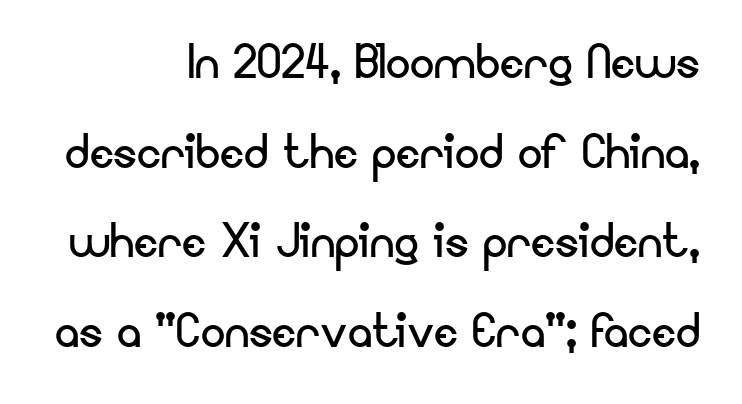
Q: Is the text bold? A: No.
Q: Is the text italic (slanted)? A: No, it is upright.
Q: Is the typeface a serif or a sans-serif typeface? A: Sans-serif.
Q: Is the text underlined? A: No.
Q: How is the paragraph aligned? A: Right-aligned.
Q: Is the spacing between letters normal or unusually wide? A: Normal.
Q: Is the spacing between lines tight, normal or loose? A: Normal.
Q: Width (condensed, normal, or wide)? A: Normal.
Q: Stroke contrast? A: Low.
Q: x-height? A: Small.
Q: Monospaced? A: No.
